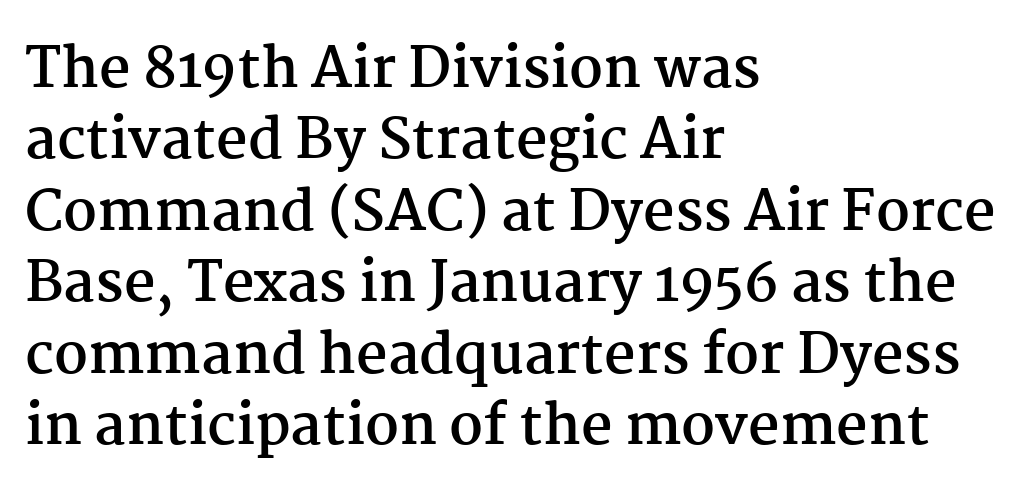
Q: Is the text bold? A: Yes.
Q: Is the text italic (slanted)? A: No, it is upright.
Q: Is the typeface a serif or a sans-serif typeface? A: Serif.
Q: Is the text underlined? A: No.
Q: How is the paragraph aligned? A: Left-aligned.
Q: Is the spacing between letters normal or unusually wide? A: Normal.
Q: Is the spacing between lines tight, normal or loose? A: Normal.
Q: Width (condensed, normal, or wide)? A: Normal.
Q: Stroke contrast? A: Medium.
Q: x-height? A: Medium.
Q: Monospaced? A: No.
